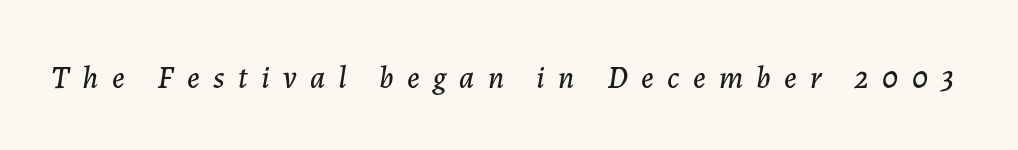
Q: Is the text italic (slanted)? A: Yes, it leans right by about 7 degrees.
Q: Is the text underlined? A: No.
Q: Is the spacing between letters normal or unusually wide? A: Unusually wide.
Q: Width (condensed, normal, or wide)? A: Normal.
Q: Stroke contrast? A: Low.
Q: x-height? A: Medium.
Q: Monospaced? A: No.
